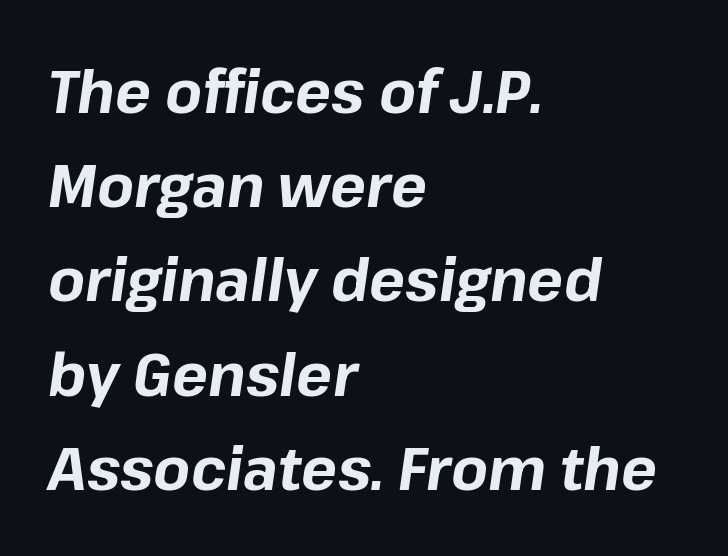
{"italic": "yes", "lean": "right", "slant_degrees": 8, "bold": "yes", "weight": "bold", "width": "normal", "stroke_contrast": "low", "x_height": "medium", "monospaced": "no", "underline": "no", "align": "left", "line_spacing": "normal", "line_spacing_ratio": 1.57, "letter_spacing": "normal", "letter_spacing_em": 0.0, "glyph_px": 60}
